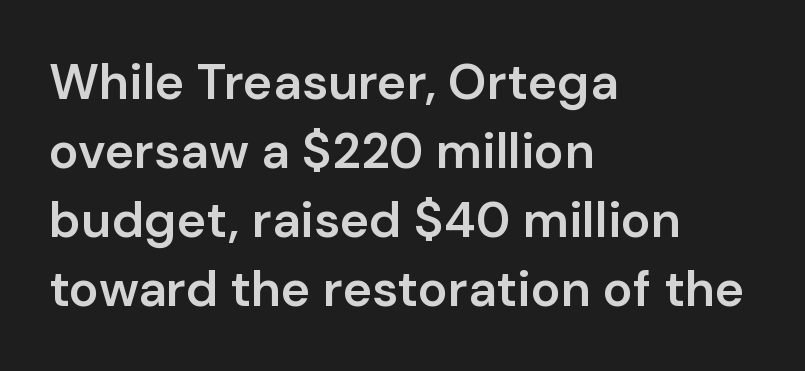
Q: Is the text bold? A: Semi-bold.
Q: Is the text italic (slanted)? A: No, it is upright.
Q: Is the typeface a serif or a sans-serif typeface? A: Sans-serif.
Q: Is the text underlined? A: No.
Q: How is the paragraph aligned? A: Left-aligned.
Q: Is the spacing between letters normal or unusually wide? A: Normal.
Q: Is the spacing between lines tight, normal or loose? A: Normal.
Q: Width (condensed, normal, or wide)? A: Normal.
Q: Stroke contrast? A: Low.
Q: x-height? A: Medium.
Q: Monospaced? A: No.
